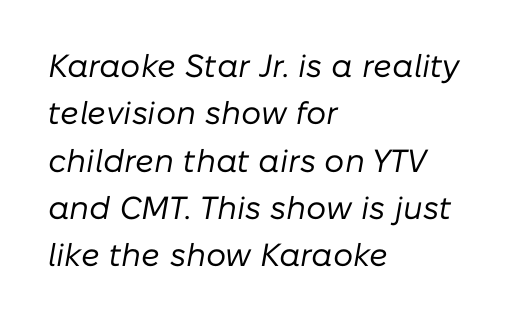
Q: Is the text bold? A: No.
Q: Is the text italic (slanted)? A: Yes, it leans right by about 10 degrees.
Q: Is the text underlined? A: No.
Q: How is the paragraph aligned? A: Left-aligned.
Q: Is the spacing between letters normal or unusually wide? A: Normal.
Q: Is the spacing between lines tight, normal or loose? A: Normal.
Q: Width (condensed, normal, or wide)? A: Normal.
Q: Stroke contrast? A: Low.
Q: x-height? A: Medium.
Q: Monospaced? A: No.
